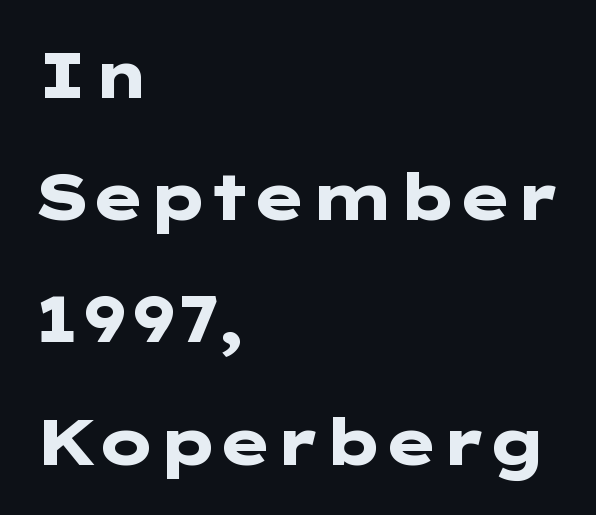
Q: Is the text bold? A: Yes.
Q: Is the text italic (slanted)? A: No, it is upright.
Q: Is the typeface a serif or a sans-serif typeface? A: Sans-serif.
Q: Is the text underlined? A: No.
Q: How is the paragraph aligned? A: Left-aligned.
Q: Is the spacing between letters normal or unusually wide? A: Normal.
Q: Is the spacing between lines tight, normal or loose? A: Loose.
Q: Width (condensed, normal, or wide)? A: Wide.
Q: Stroke contrast? A: Low.
Q: x-height? A: Medium.
